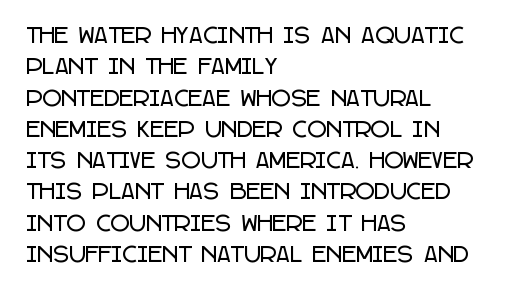
The compositor pushed each line to the left boundary. The designer left line spacing at the default. The rendering keeps characters at their native spacing. No italicization has been applied; the sample stays upright. Clear beneath every line of the passage.
